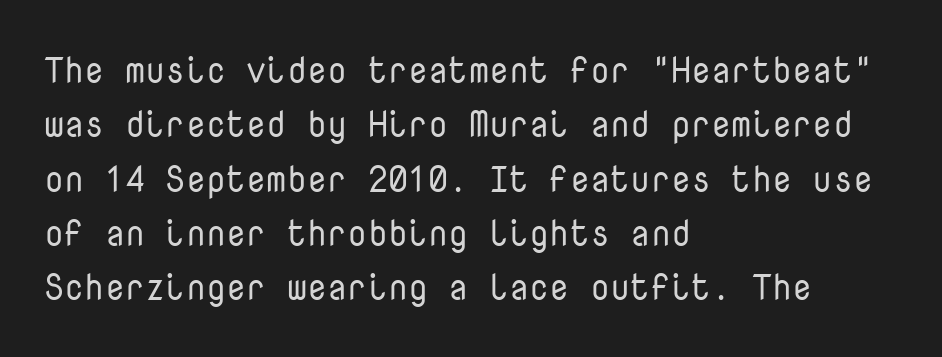
The image shows 36 px regular-weight sans-serif type, upright, monospaced; set left-aligned, normal line spacing (1.51x), normal letter spacing, not underlined; low stroke contrast and a medium x-height.
